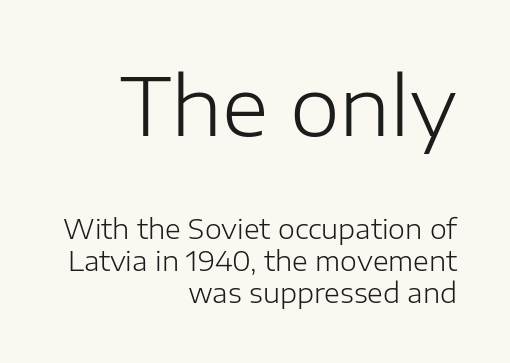
{"serif": "no", "italic": "no", "bold": "no", "weight": "light", "width": "normal", "stroke_contrast": "low", "x_height": "medium", "monospaced": "no", "underline": "no", "align": "right", "line_spacing_ratio": 1.18, "letter_spacing": "normal", "letter_spacing_em": 0.0, "larger_block": "first", "size_ratio": 2.96, "glyph_px": 80}
